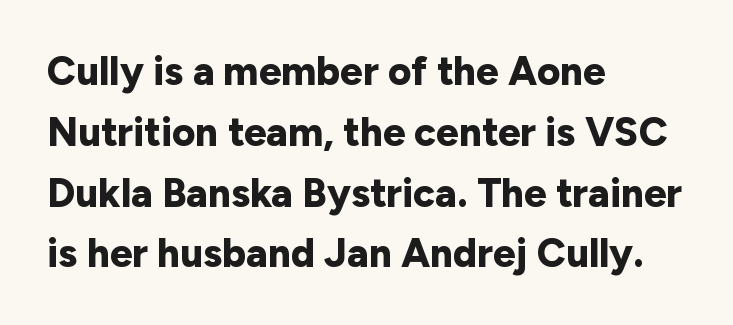
{"serif": "no", "italic": "no", "bold": "yes", "weight": "bold", "width": "normal", "stroke_contrast": "low", "x_height": "medium", "monospaced": "no", "underline": "no", "align": "left", "line_spacing": "normal", "line_spacing_ratio": 1.52, "letter_spacing": "normal", "letter_spacing_em": 0.0, "glyph_px": 40}
